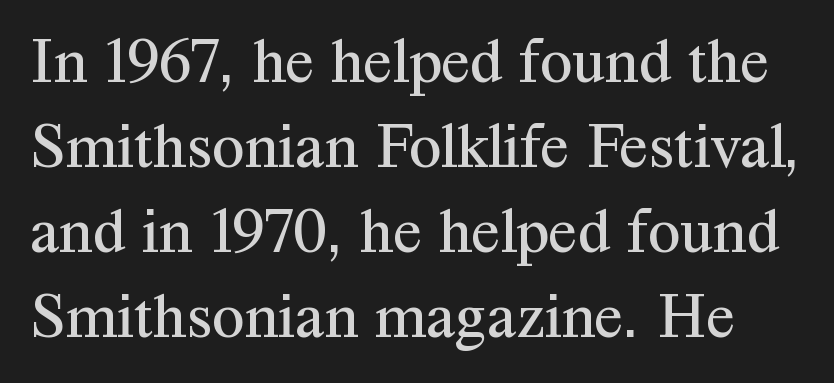
The image shows 66 px regular-weight serif type, upright; set normal line spacing (1.29x), normal letter spacing, not underlined; medium stroke contrast and a medium x-height.
